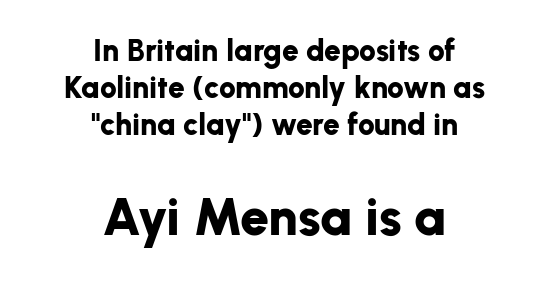
Q: Is the text bold? A: Yes.
Q: Is the text italic (slanted)? A: No, it is upright.
Q: Is the typeface a serif or a sans-serif typeface? A: Sans-serif.
Q: Is the text underlined? A: No.
Q: How is the paragraph aligned? A: Centered.
Q: Is the spacing between letters normal or unusually wide? A: Normal.
Q: Which block of text is set in a larger size, the first (top) or the second (bottom)? A: The second (bottom) one.
Q: Width (condensed, normal, or wide)? A: Normal.
Q: Stroke contrast? A: Low.
Q: x-height? A: Medium.
Q: Monospaced? A: No.
